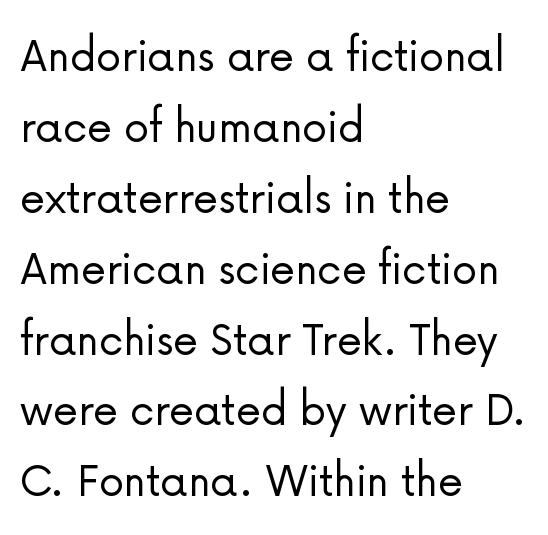
The image shows 51 px light sans-serif type, upright; set left-aligned, normal line spacing (1.39x), normal letter spacing, not underlined; low stroke contrast and a medium x-height.
